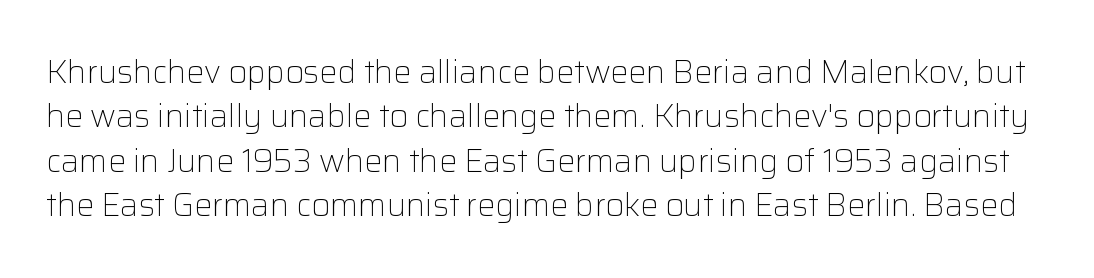
Q: Is the text bold? A: No.
Q: Is the text italic (slanted)? A: No, it is upright.
Q: Is the typeface a serif or a sans-serif typeface? A: Sans-serif.
Q: Is the text underlined? A: No.
Q: Is the spacing between letters normal or unusually wide? A: Normal.
Q: Is the spacing between lines tight, normal or loose? A: Normal.
Q: Width (condensed, normal, or wide)? A: Normal.
Q: Stroke contrast? A: Low.
Q: x-height? A: Medium.
Q: Monospaced? A: No.
